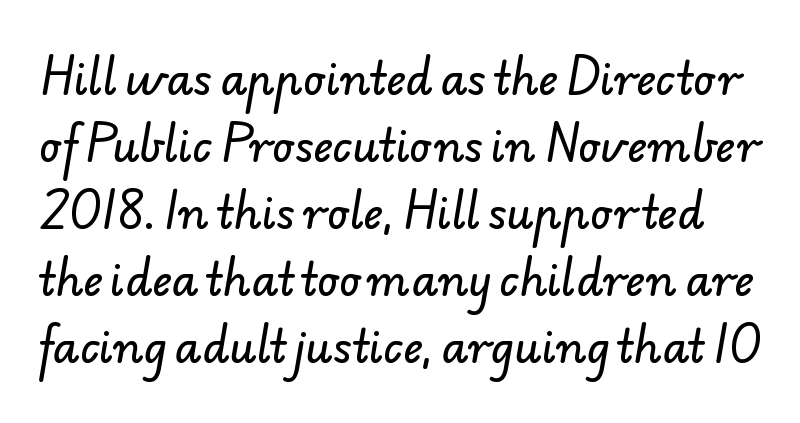
Do the characters align in a grid? No, the font is proportional. The space directly below the letters is spotless. Font category for this specimen: sans-serif. Summary of vertical rhythm: regular, with standard interline spacing.
